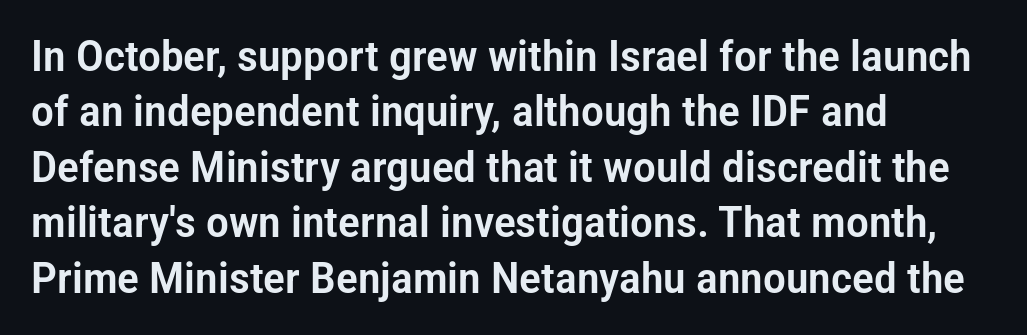
Compared with a centered layout, this one pins lines to the left instead. The specimen omits any rule beneath the text block's lines. This sample keeps an unexceptional amount of space between lines. Stroke terminals: plain, sans-serif. No italicization has been applied; the sample stays upright.
